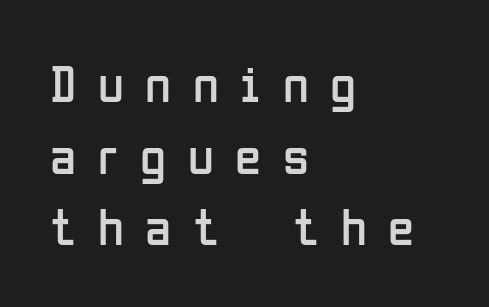
The image shows 53 px regular-weight, condensed sans-serif type, upright; set left-aligned, normal line spacing (1.35x), unusually wide letter spacing (+0.41 em), not underlined; low stroke contrast and a medium x-height.
